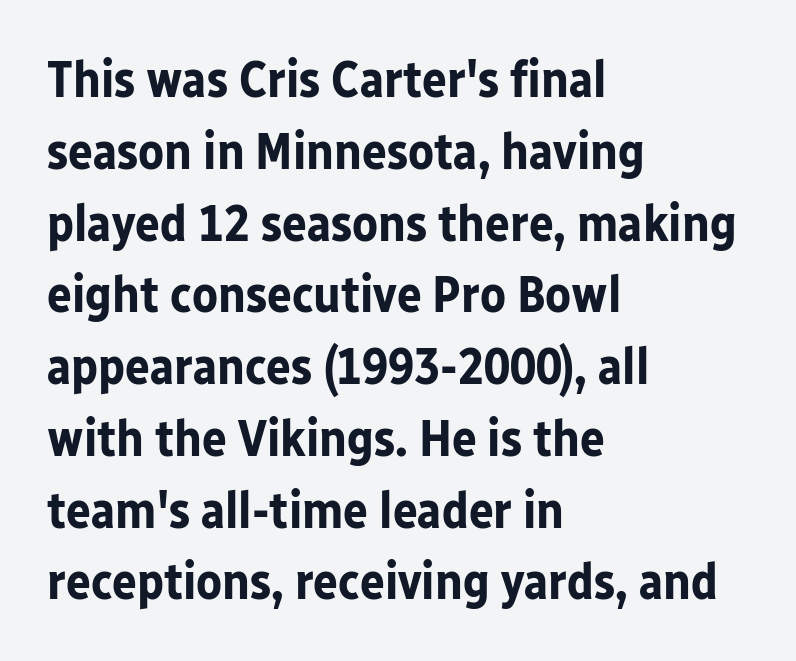
The image shows 52 px bold sans-serif type, upright; set left-aligned, normal line spacing (1.38x), normal letter spacing, not underlined; low stroke contrast and a medium x-height.
